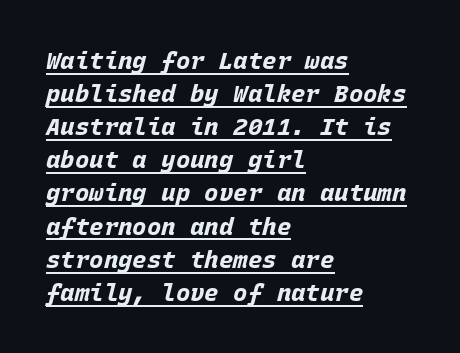
Stroke thickness is high; the sample reads as a true bold. Left-aligned paragraph, ragged on the right. The face used here has a pronounced slope to its letters. The lines sit at an ordinary, default distance from one another. This is underlined copy, the kind a proofreader might mark for attention.
